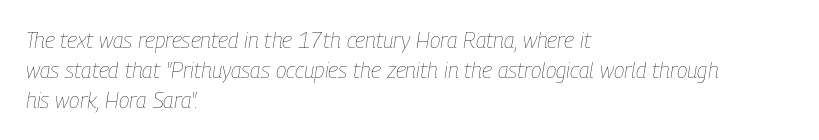
A light-to-regular cut is what we see here. One glance says typical: line gaps are just what's usual. The lettering tilts uniformly, giving the passage an italic look. Check under the words: just untouched page. The setting favours the left margin, as ordinary paragraphs usually do. How are the letters spaced? Ordinarily, with no added tracking.
